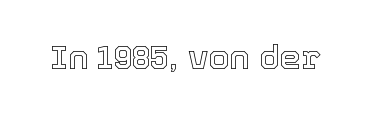
This rendering features lettering with no underline. Notice how the stems are strictly vertical — no italics here. Nothing unusual about the tracking: characters are spaced as the font intends. The letters advance in unequal steps, a hallmark of proportional type.
